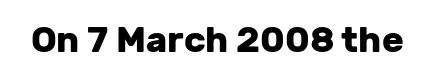
Look at the tracking — it's just the regular setting, nothing added. The strip under each line holds only bare page. Italic? Not at all — the glyphs are vertical. Are there feet on the stems? There aren't — it's a sans. The rendering uses natural spacing where letterforms have individual widths. Strong, thick strokes mark this as bold type.
